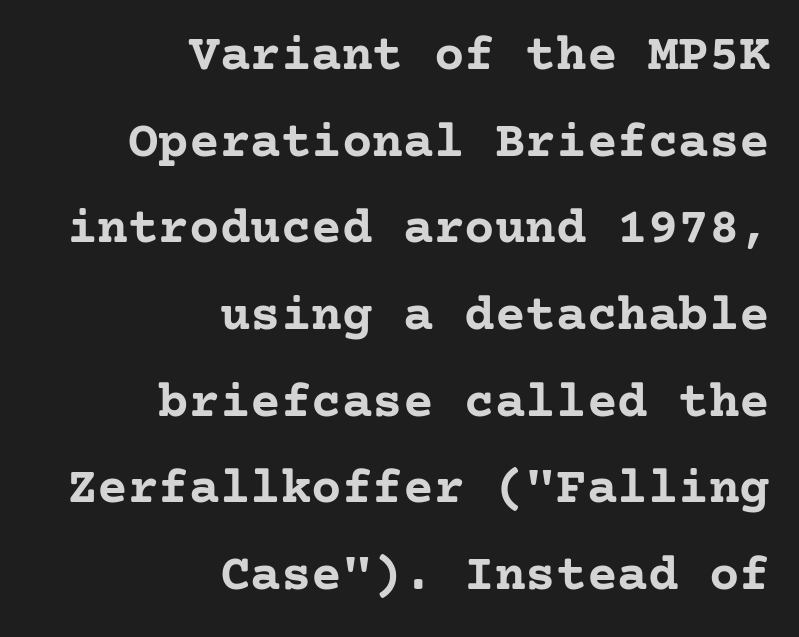
Q: Is the text bold? A: Yes.
Q: Is the text italic (slanted)? A: No, it is upright.
Q: Is the typeface a serif or a sans-serif typeface? A: Serif.
Q: Is the text underlined? A: No.
Q: How is the paragraph aligned? A: Right-aligned.
Q: Is the spacing between letters normal or unusually wide? A: Normal.
Q: Is the spacing between lines tight, normal or loose? A: Normal.
Q: Width (condensed, normal, or wide)? A: Normal.
Q: Stroke contrast? A: Low.
Q: x-height? A: Medium.
